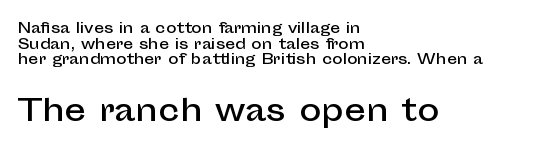
If you drew a line through each stem, it would be perfectly vertical. The paragraph has a hard left edge and a soft right edge. I'd call this a sans setting — the letters go barefoot. Each row of text sits above clean, open space.
